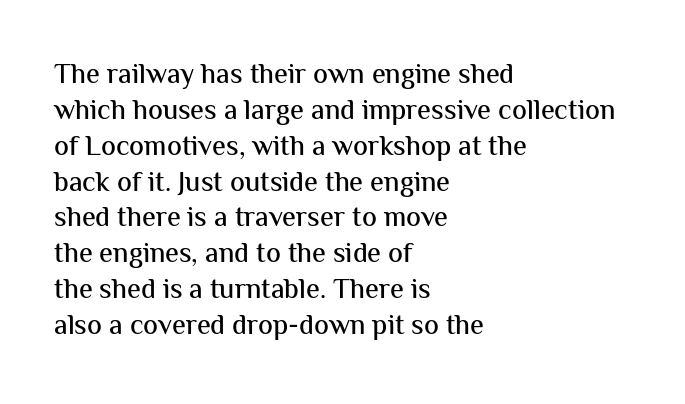
The glyphs are unaccompanied by any horizontal stroke below them. The axis of the letterforms is exactly vertical. The space between consecutive lines is moderate. The typeface chosen for these lines omits serifs.
